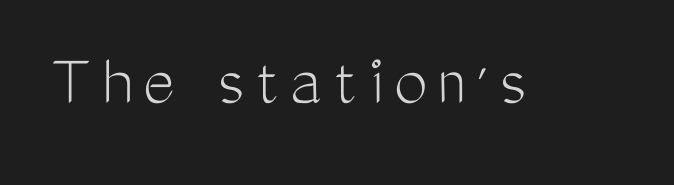
The image shows 75 px light, condensed sans-serif type, upright; set not underlined; medium stroke contrast and a medium x-height.
